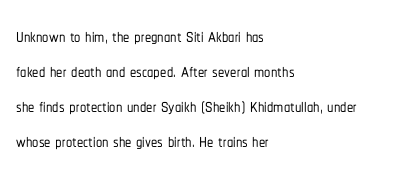
{"italic": "no", "underline": "no", "align": "left", "line_spacing": "normal", "line_spacing_ratio": 1.4, "letter_spacing": "normal", "letter_spacing_em": 0.0, "glyph_px": 25}
